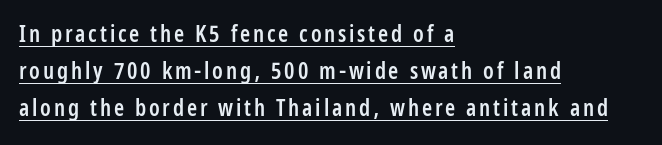
The rendering uses the underline text-decoration. Leftover space on each line is placed entirely after the last word. Does the lettering tilt? It doesn't — this is upright. Compared with an ordinary text face, these strokes are moderately heavier — a semibold. Summary of vertical rhythm: regular, with standard interline spacing.
